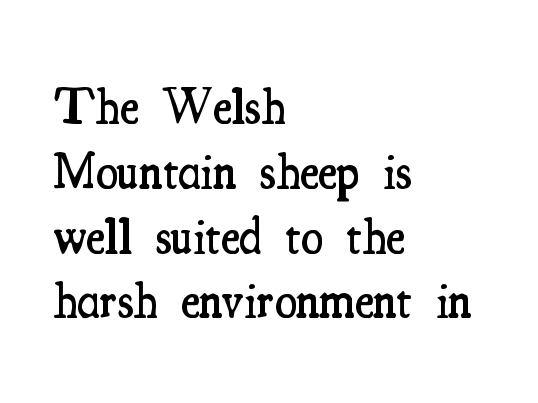
{"serif": "yes", "italic": "no", "bold": "semi", "weight": "semibold", "width": "condensed", "stroke_contrast": "medium", "x_height": "small", "monospaced": "no", "underline": "no", "align": "left", "line_spacing": "normal", "line_spacing_ratio": 1.27, "letter_spacing": "normal", "letter_spacing_em": 0.0, "glyph_px": 51}
